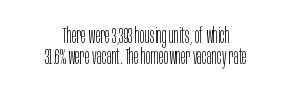
{"italic": "no", "bold": "no", "underline": "no", "align": "center", "line_spacing": "tight", "line_spacing_ratio": 1.02, "letter_spacing": "normal", "letter_spacing_em": 0.0, "glyph_px": 21}
